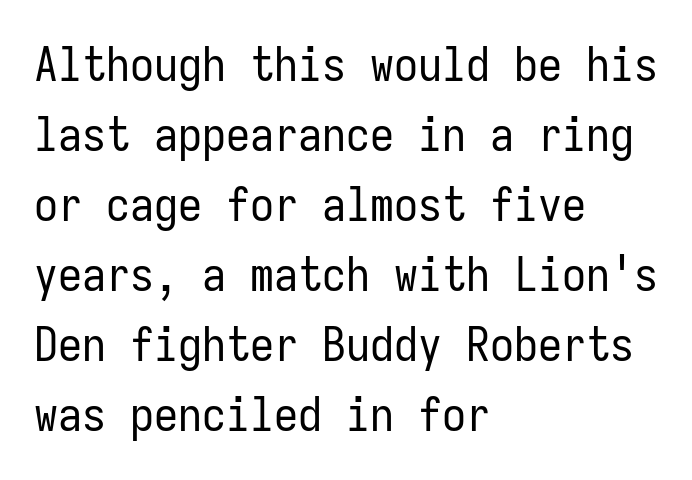
The image shows 48 px regular-weight, condensed sans-serif type, upright, monospaced; set left-aligned, normal line spacing (1.46x), normal letter spacing, not underlined; low stroke contrast and a medium x-height.
